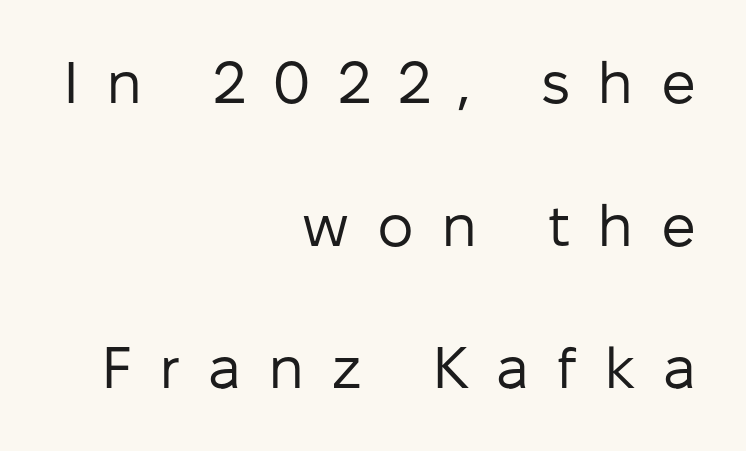
You could fit nearly another row in the gap between these rows. Check under the words: just untouched page. Which margin do the lines hug? The right one — the left edge is uneven. Each letter's strokes conclude bluntly, with no projecting serifs. The font sits on the lighter half of the weight spectrum, regular included. No italicization has been applied; the sample stays upright.
